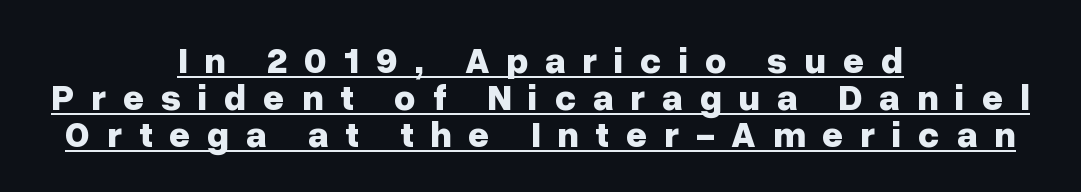
{"serif": "no", "italic": "no", "bold": "yes", "weight": "bold", "width": "normal", "stroke_contrast": "low", "x_height": "medium", "monospaced": "no", "underline": "yes", "align": "center", "line_spacing": "tight", "line_spacing_ratio": 1.0, "letter_spacing": "wide", "letter_spacing_em": 0.45, "glyph_px": 37}
